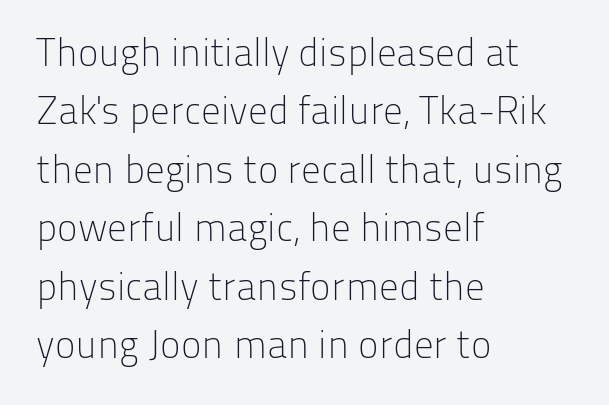
The image shows 39 px light sans-serif type, upright; set left-aligned, normal line spacing (1.5x), normal letter spacing, not underlined; low stroke contrast and a medium x-height.
